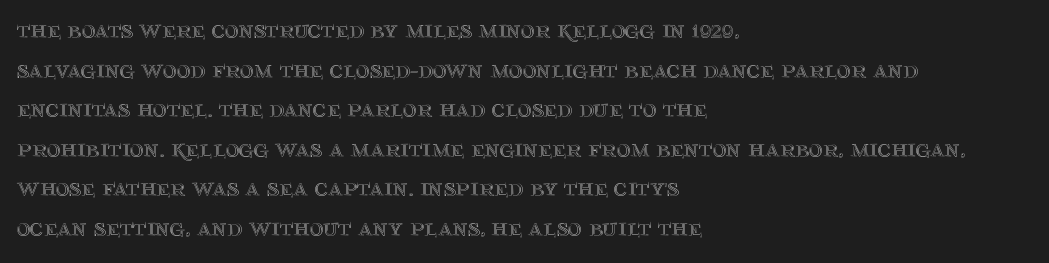
{"italic": "no", "underline": "no", "align": "left", "line_spacing": "normal", "line_spacing_ratio": 1.52, "letter_spacing": "normal", "letter_spacing_em": 0.0, "glyph_px": 26}
